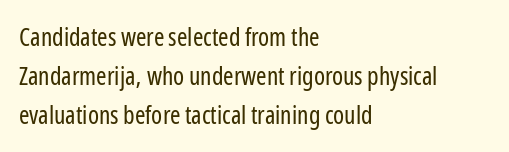
The image shows 25 px text type, upright; set left-aligned, normal line spacing (1.57x), normal letter spacing, not underlined.
